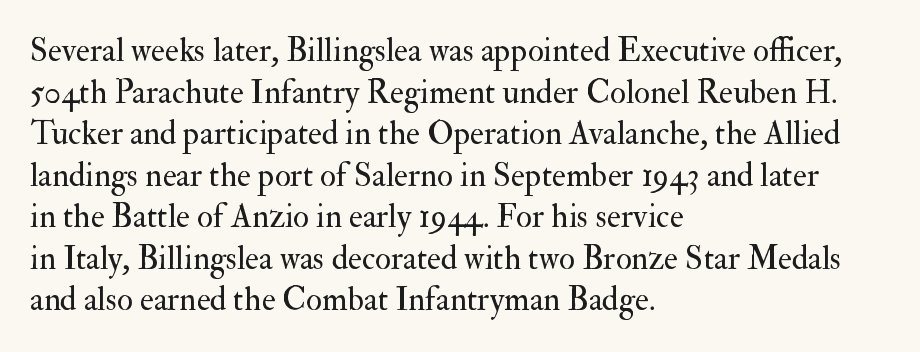
Q: Is the text bold? A: No.
Q: Is the text italic (slanted)? A: No, it is upright.
Q: Is the typeface a serif or a sans-serif typeface? A: Serif.
Q: Is the text underlined? A: No.
Q: How is the paragraph aligned? A: Left-aligned.
Q: Is the spacing between letters normal or unusually wide? A: Normal.
Q: Is the spacing between lines tight, normal or loose? A: Normal.
Q: Width (condensed, normal, or wide)? A: Normal.
Q: Stroke contrast? A: Medium.
Q: x-height? A: Small.
Q: Monospaced? A: No.
